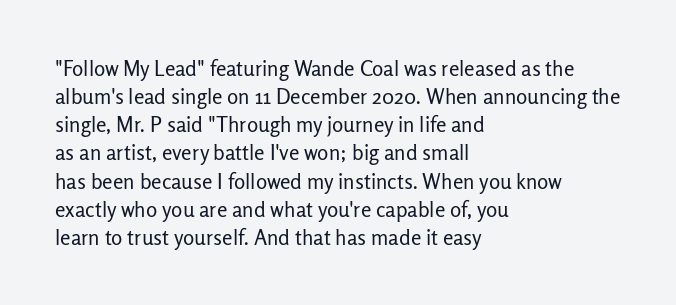
The image shows 21 px text type, upright; set left-aligned, normal line spacing (1.34x), normal letter spacing, not underlined.
